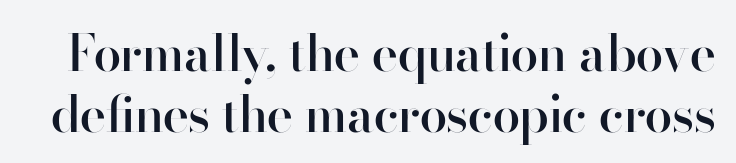
The image shows 50 px semibold sans-serif type, upright; set line spacing 1.22x, normal letter spacing, not underlined; high stroke contrast and a small x-height.
